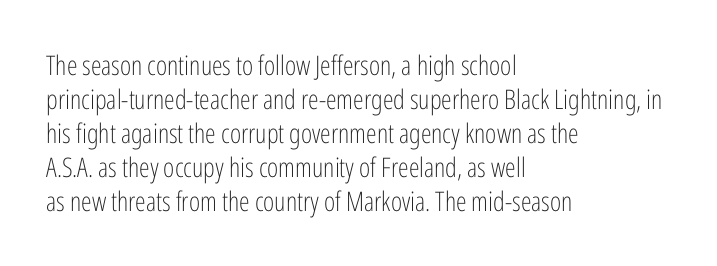
Vertically, the passage feels balanced, rows spaced as you'd expect. The strip under each line holds only bare page. Weight: in the light-to-regular range. Glyph-to-glyph distance matches everyday printed text.
